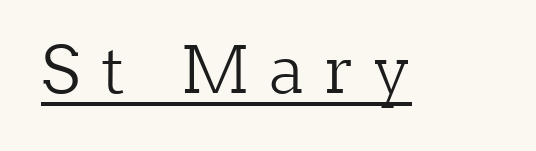
The image shows 65 px light serif type, upright; set unusually wide letter spacing (+0.33 em), underlined; low stroke contrast and a medium x-height.
